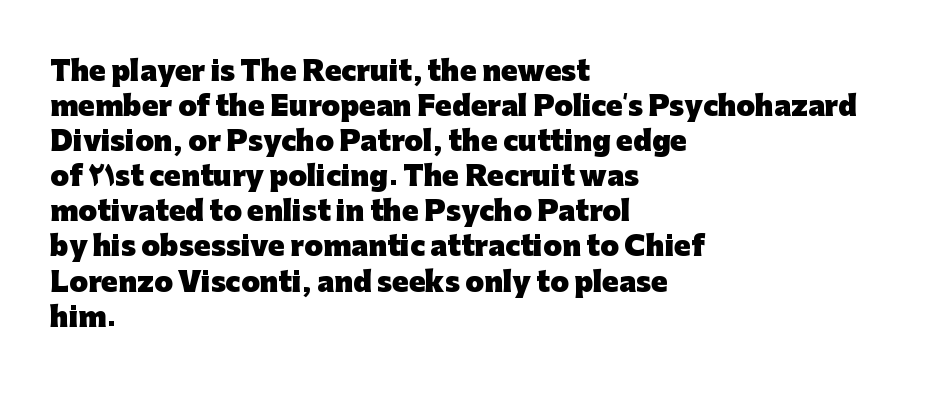
{"italic": "no", "bold": "yes", "underline": "no", "align": "left", "line_spacing": "normal", "line_spacing_ratio": 1.3, "letter_spacing": "normal", "letter_spacing_em": 0.0, "glyph_px": 27}
